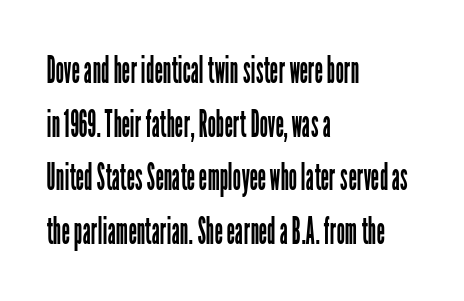
To sum up the face: it is a sans, with no serifs. The lines in this sample share a left origin and differ only in where they stop. Spacing verdict: proportional, widths tailored to each character. Horizontal bands of white between lines are of average thickness. Anything drawn beneath the words? Only blank space.
